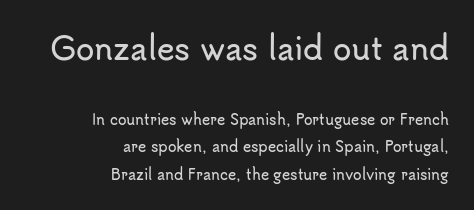
Right-aligned paragraph, ragged on the left. The more generous point size was reserved for the upper chunk. Stroke terminals: plain, sans-serif. Is there much room between lines? Yes — plenty of vertical air separates them. Spacing verdict: proportional, widths tailored to each character. Descenders hang freely into open space.
